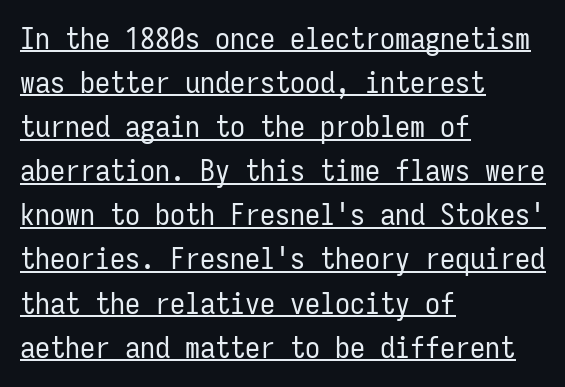
{"serif": "no", "italic": "no", "bold": "no", "weight": "regular", "width": "condensed", "stroke_contrast": "low", "x_height": "medium", "monospaced": "yes", "underline": "yes", "align": "left", "line_spacing": "normal", "line_spacing_ratio": 1.47, "letter_spacing": "normal", "letter_spacing_em": 0.0, "glyph_px": 30}
